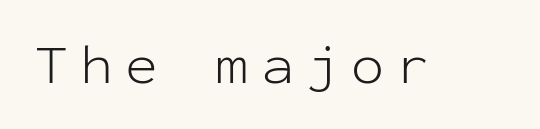
Just letters on the line, the space beneath them empty. This sample has the even, mechanical cadence of fixed-width lettering. Characters follow at a spacing far wider than the type designer built in. A light-to-regular cut is what we see here.
